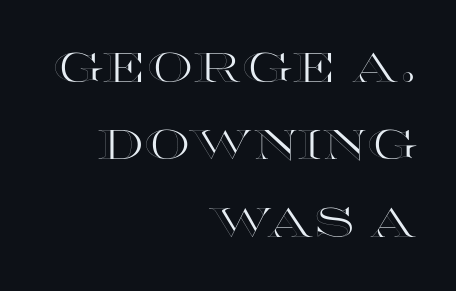
{"italic": "no", "width": "wide", "x_height": "large", "monospaced": "no", "underline": "no", "align": "right", "line_spacing_ratio": 1.89, "letter_spacing": "normal", "letter_spacing_em": 0.0, "glyph_px": 41}
